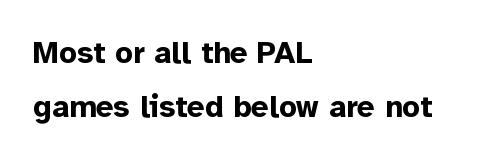
The gap between lines stays unmarked. Strokes here are thick enough to call this a true bold. Do the characters align in a grid? No, the font is proportional. The rendering keeps characters at their native spacing.
